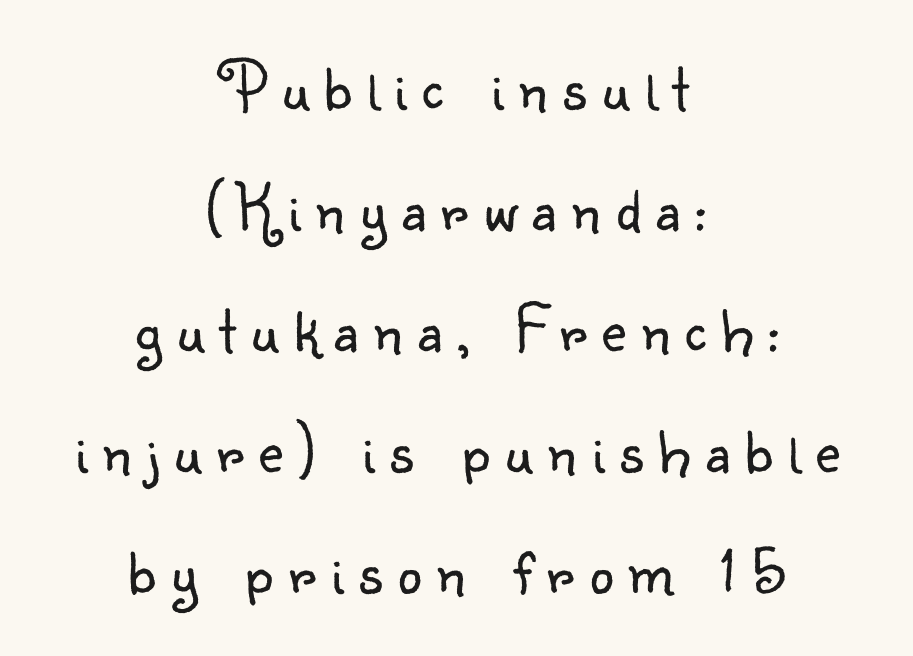
The image shows 68 px light sans-serif type, upright; set centered, line spacing 1.78x, unusually wide letter spacing (+0.22 em), not underlined; low stroke contrast and a small x-height.
